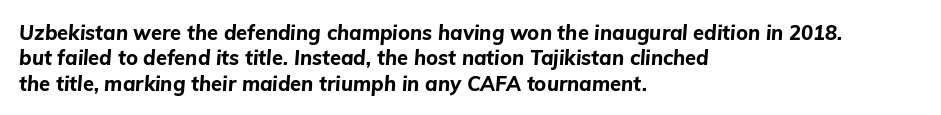
The image shows 20 px bold type, italic (leaning right); set left-aligned, normal line spacing (1.27x), normal letter spacing, not underlined.
